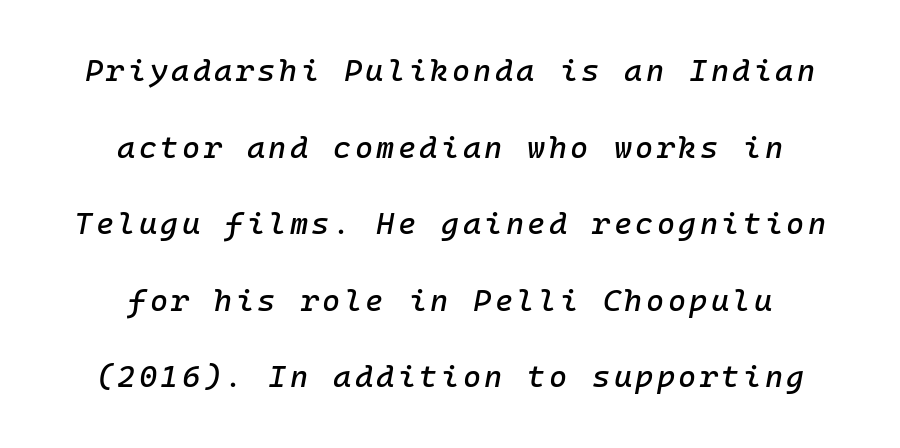
The lines are spread far apart with generous leading. The face used here is monospaced, like something from a code editor. The lines are quadded center. Would a proofreader flag this as italicized? Yes. The words here are not underlined.
